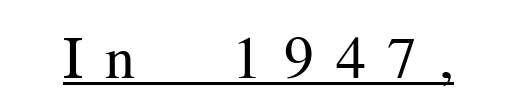
Q: Is the text bold? A: No.
Q: Is the text italic (slanted)? A: No, it is upright.
Q: Is the typeface a serif or a sans-serif typeface? A: Serif.
Q: Is the text underlined? A: Yes.
Q: Is the spacing between letters normal or unusually wide? A: Unusually wide.
Q: Width (condensed, normal, or wide)? A: Normal.
Q: Stroke contrast? A: Medium.
Q: x-height? A: Medium.
Q: Monospaced? A: No.
